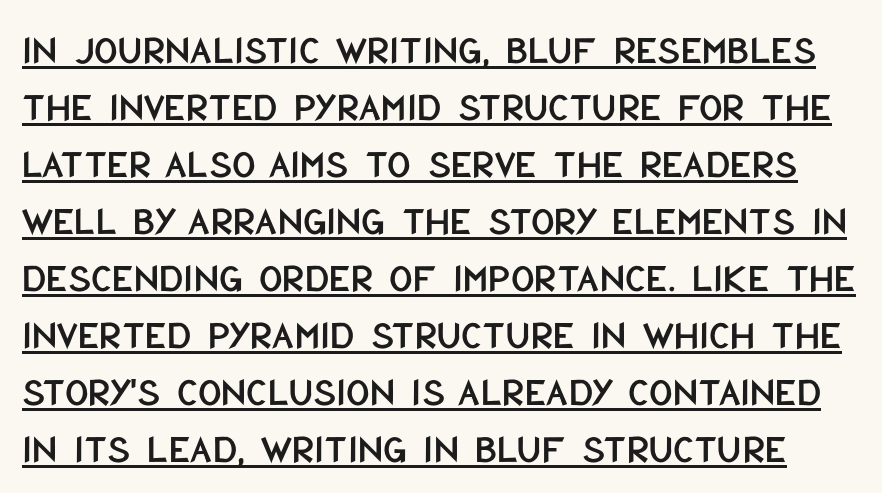
The image shows 41 px condensed sans-serif type, upright; set normal line spacing (1.39x), normal letter spacing, underlined; low stroke contrast and a large x-height.
